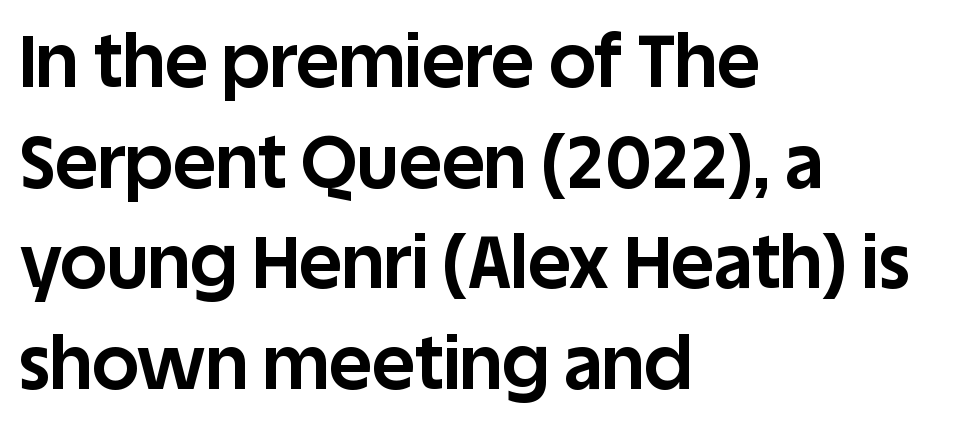
The image shows 73 px bold sans-serif type, upright; set left-aligned, normal line spacing (1.38x), normal letter spacing, not underlined; low stroke contrast and a large x-height.
